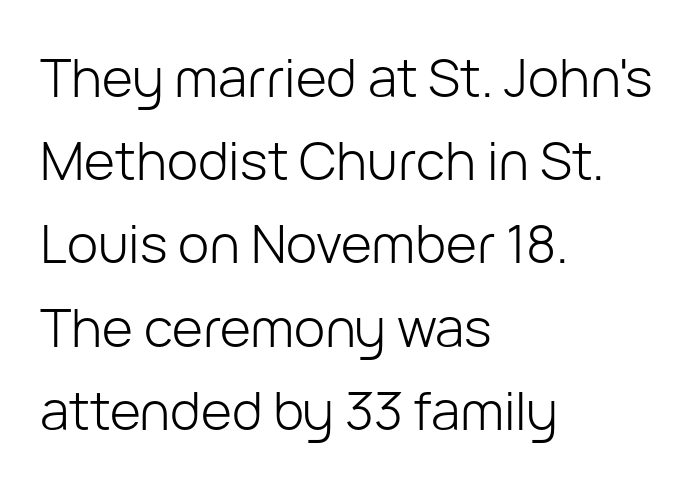
{"serif": "no", "italic": "no", "bold": "no", "weight": "light", "width": "normal", "stroke_contrast": "low", "x_height": "medium", "monospaced": "no", "underline": "no", "align": "left", "line_spacing": "normal", "line_spacing_ratio": 1.57, "letter_spacing": "normal", "letter_spacing_em": 0.0, "glyph_px": 53}
